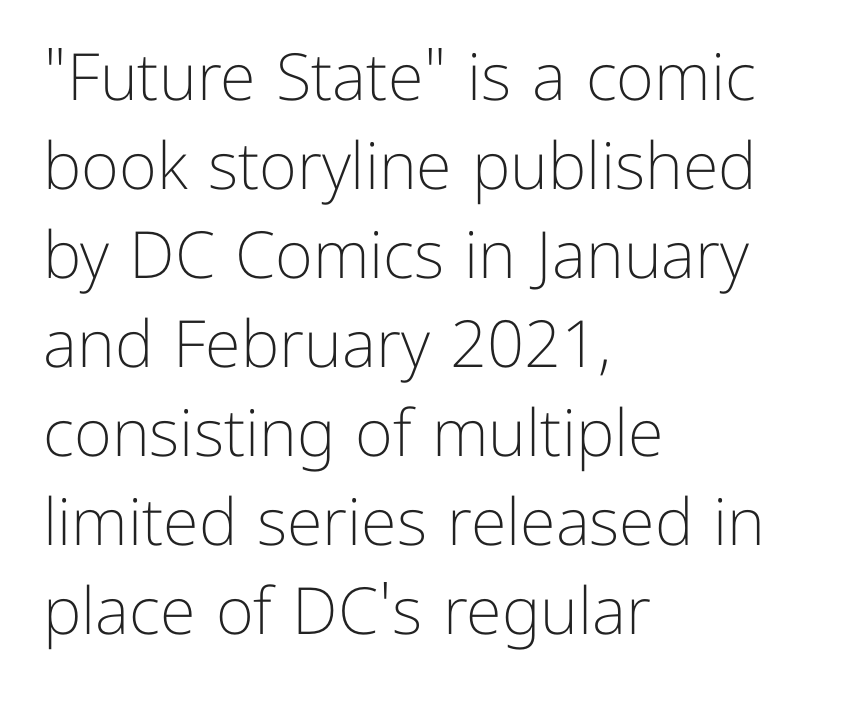
Q: Is the text bold? A: No.
Q: Is the text italic (slanted)? A: No, it is upright.
Q: Is the typeface a serif or a sans-serif typeface? A: Sans-serif.
Q: Is the text underlined? A: No.
Q: How is the paragraph aligned? A: Left-aligned.
Q: Is the spacing between letters normal or unusually wide? A: Normal.
Q: Is the spacing between lines tight, normal or loose? A: Normal.
Q: Width (condensed, normal, or wide)? A: Normal.
Q: Stroke contrast? A: Low.
Q: x-height? A: Medium.
Q: Monospaced? A: No.
